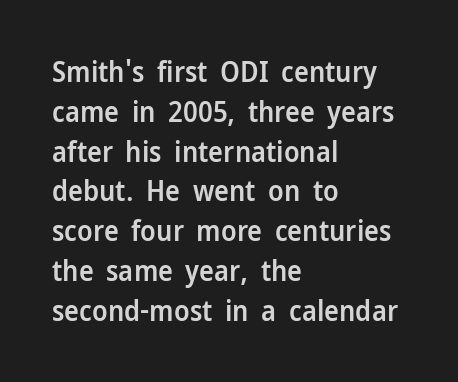
Q: Is the text bold? A: Semi-bold.
Q: Is the text italic (slanted)? A: No, it is upright.
Q: Is the typeface a serif or a sans-serif typeface? A: Sans-serif.
Q: Is the text underlined? A: No.
Q: How is the paragraph aligned? A: Left-aligned.
Q: Is the spacing between letters normal or unusually wide? A: Normal.
Q: Is the spacing between lines tight, normal or loose? A: Normal.
Q: Width (condensed, normal, or wide)? A: Normal.
Q: Stroke contrast? A: Low.
Q: x-height? A: Medium.
Q: Monospaced? A: No.
